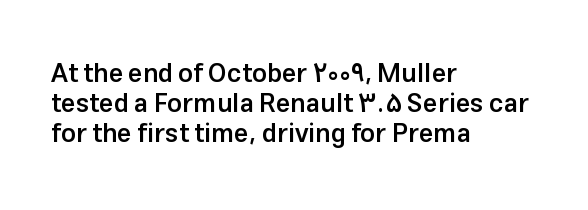
{"italic": "no", "bold": "semi", "underline": "no", "align": "left", "line_spacing_ratio": 1.16, "letter_spacing": "normal", "letter_spacing_em": 0.0, "glyph_px": 26}
